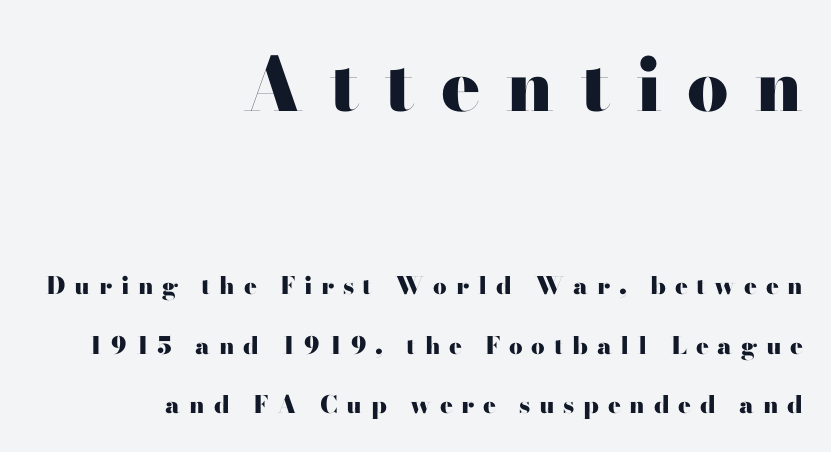
Q: Is the text bold? A: Yes.
Q: Is the text italic (slanted)? A: No, it is upright.
Q: Is the typeface a serif or a sans-serif typeface? A: Sans-serif.
Q: Is the text underlined? A: No.
Q: How is the paragraph aligned? A: Right-aligned.
Q: Is the spacing between letters normal or unusually wide? A: Unusually wide.
Q: Is the spacing between lines tight, normal or loose? A: Loose.
Q: Which block of text is set in a larger size, the first (top) or the second (bottom)? A: The first (top) one.
Q: Width (condensed, normal, or wide)? A: Wide.
Q: Stroke contrast? A: High.
Q: x-height? A: Small.
Q: Monospaced? A: No.
